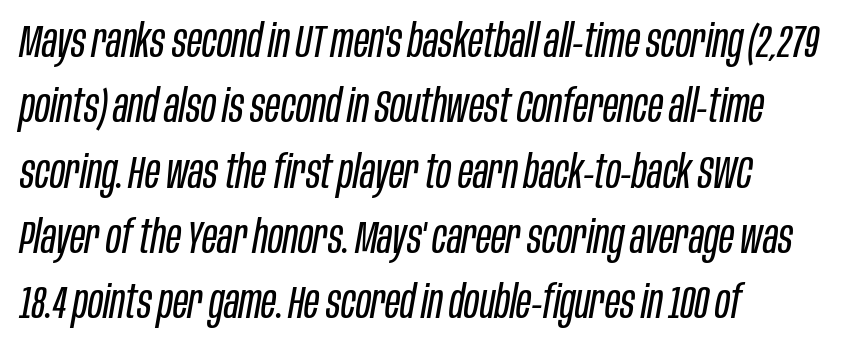
Q: Is the text bold? A: No.
Q: Is the text italic (slanted)? A: Yes, it leans right by about 10 degrees.
Q: Is the text underlined? A: No.
Q: How is the paragraph aligned? A: Left-aligned.
Q: Is the spacing between letters normal or unusually wide? A: Normal.
Q: Is the spacing between lines tight, normal or loose? A: Normal.
Q: Width (condensed, normal, or wide)? A: Condensed.
Q: Stroke contrast? A: Low.
Q: x-height? A: Large.
Q: Monospaced? A: No.
